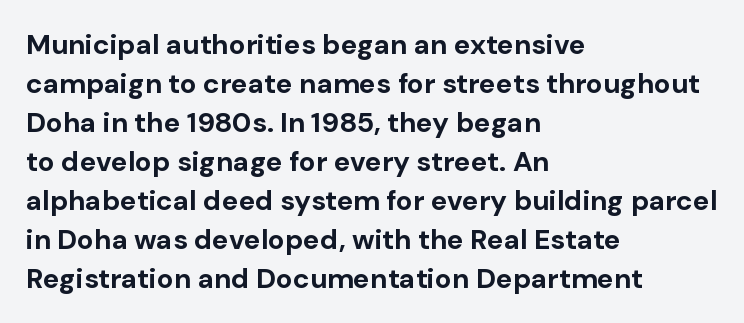
{"serif": "no", "italic": "no", "bold": "yes", "weight": "bold", "width": "normal", "stroke_contrast": "low", "x_height": "medium", "monospaced": "no", "underline": "no", "align": "left", "line_spacing": "normal", "line_spacing_ratio": 1.39, "letter_spacing": "normal", "letter_spacing_em": 0.0, "glyph_px": 28}
